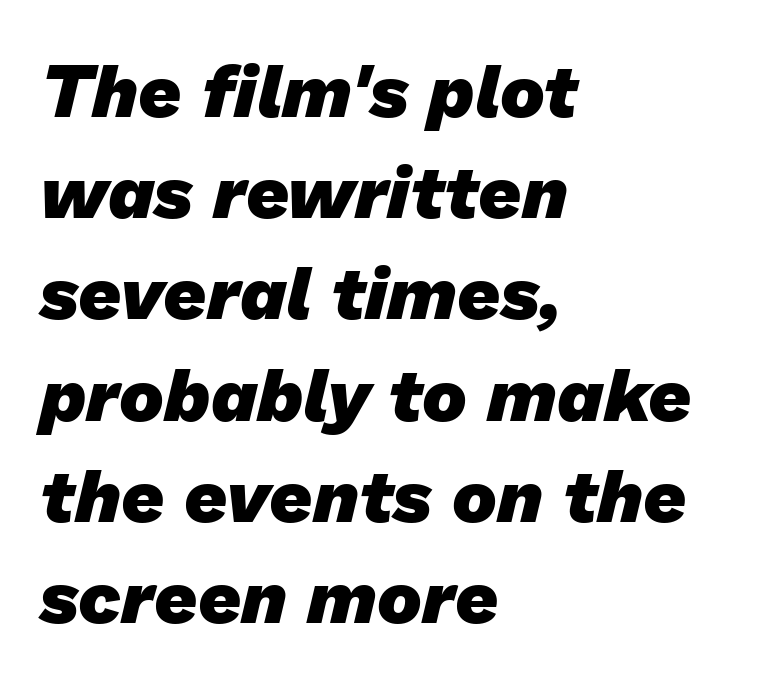
The image shows 75 px heavy sans-serif type; set left-aligned, normal line spacing (1.35x), normal letter spacing, not underlined; low stroke contrast and a medium x-height.
